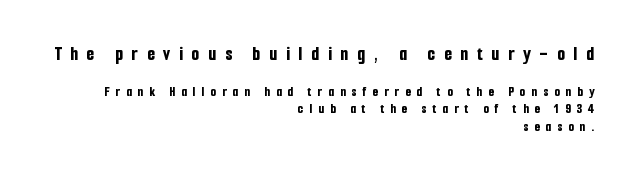
These lines were composed using upright roman letters. Each glyph is drawn with heavy, bold strokes. The letterforms stand isolated, each surrounded by extra space. A student would notice the top passage is typeset larger than what follows.
